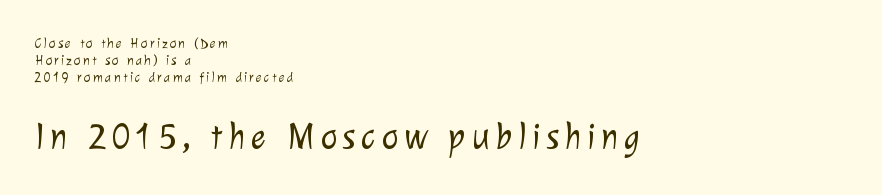
{"serif": "no", "bold": "no", "weight": "light", "width": "normal", "stroke_contrast": "low", "x_height": "medium", "monospaced": "no", "underline": "no", "align": "left", "line_spacing_ratio": 1.23, "larger_block": "second", "size_ratio": 2.57, "glyph_px": 36}
